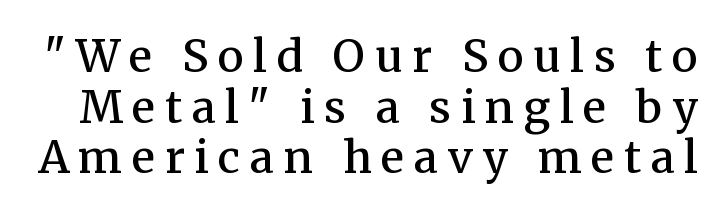
The image shows 44 px semibold serif type, upright; set tight line spacing (1.15x), unusually wide letter spacing (+0.22 em), not underlined; medium stroke contrast and a medium x-height.
